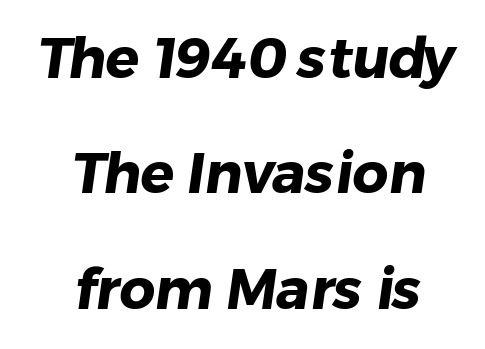
Proportional: the letters do not fall into vertical columns. Inter-character spacing is left at the font's built-in metrics. The face used here has the dense, thick strokes of a bold. The block of text is sparse from top to bottom, with ample space between rows.
